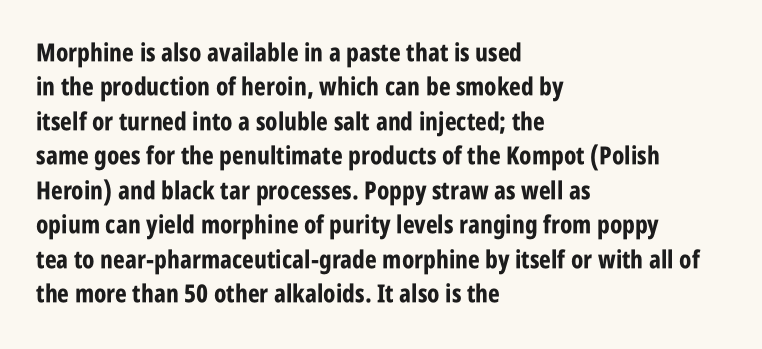
Plain, unruled lines of type. Italic: no, the glyphs are upright roman. The face used here has the dense, thick strokes of a bold. Compared with typical paragraphs, the rows here are spaced about the same. The paragraph has a hard left edge and a soft right edge. Here the glyphs are tracked normally, forming tight word shapes.
